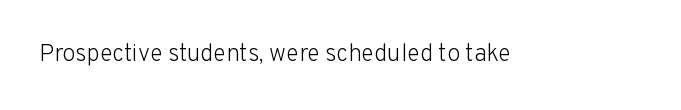
Q: Is the text bold? A: No.
Q: Is the text italic (slanted)? A: No, it is upright.
Q: Is the text underlined? A: No.
Q: Is the spacing between letters normal or unusually wide? A: Normal.
